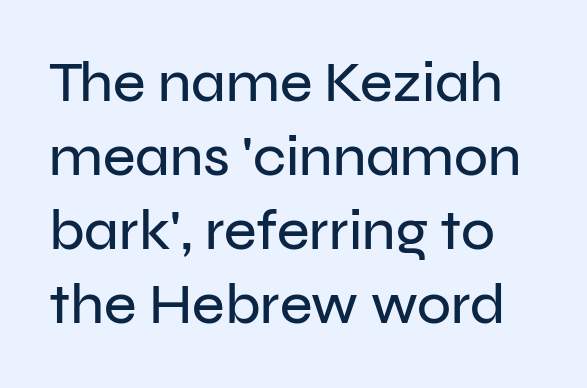
{"serif": "no", "italic": "no", "width": "normal", "stroke_contrast": "low", "x_height": "medium", "monospaced": "no", "underline": "no", "line_spacing": "normal", "line_spacing_ratio": 1.32, "letter_spacing": "normal", "letter_spacing_em": 0.0, "glyph_px": 56}
